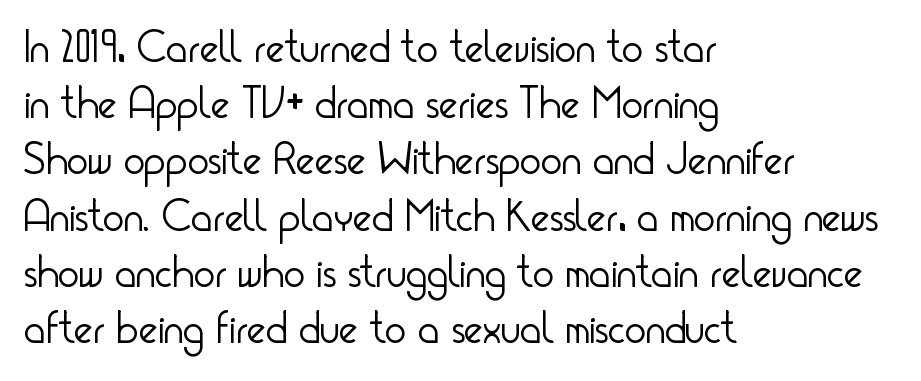
Q: Is the text bold? A: No.
Q: Is the text italic (slanted)? A: No, it is upright.
Q: Is the typeface a serif or a sans-serif typeface? A: Sans-serif.
Q: Is the text underlined? A: No.
Q: How is the paragraph aligned? A: Left-aligned.
Q: Is the spacing between letters normal or unusually wide? A: Normal.
Q: Is the spacing between lines tight, normal or loose? A: Normal.
Q: Width (condensed, normal, or wide)? A: Condensed.
Q: Stroke contrast? A: Low.
Q: x-height? A: Small.
Q: Monospaced? A: No.
